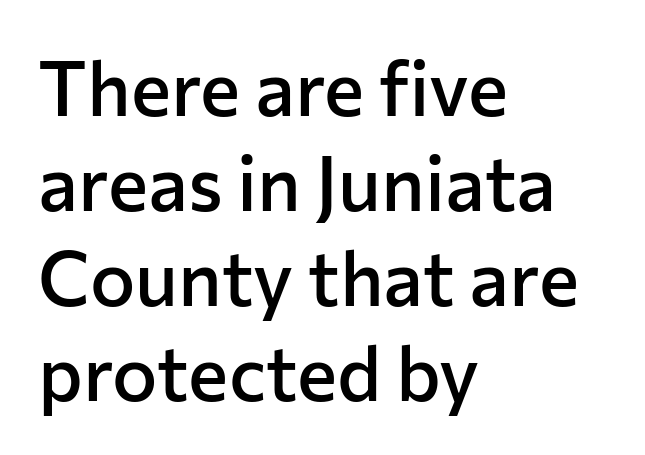
The rendering uses natural spacing where letterforms have individual widths. The lines sit at an ordinary, default distance from one another. The letters sit at their default tracking, neither squeezed nor spread. Which margin do the lines hug? The left one — the right edge is uneven.
